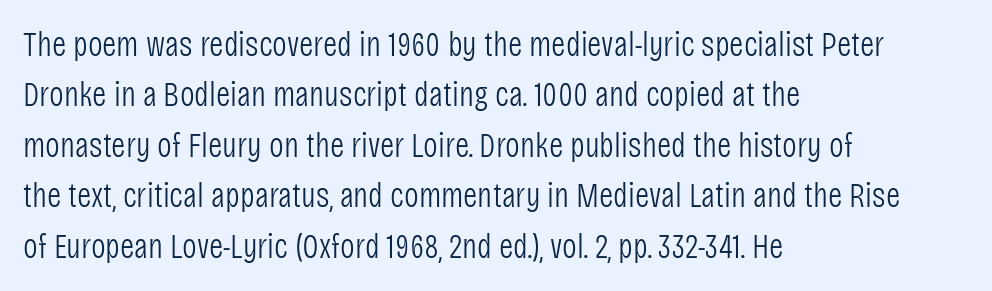
The image shows 35 px light, condensed sans-serif type, upright; set left-aligned, normal line spacing (1.44x), normal letter spacing, not underlined; low stroke contrast and a large x-height.
